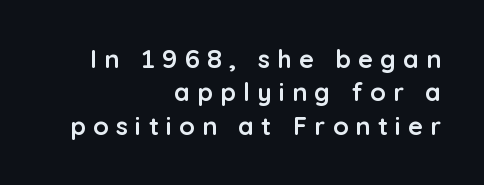
{"italic": "no", "bold": "yes", "underline": "no", "align": "right", "line_spacing": "normal", "line_spacing_ratio": 1.34, "letter_spacing": "wide", "letter_spacing_em": 0.29, "glyph_px": 25}
